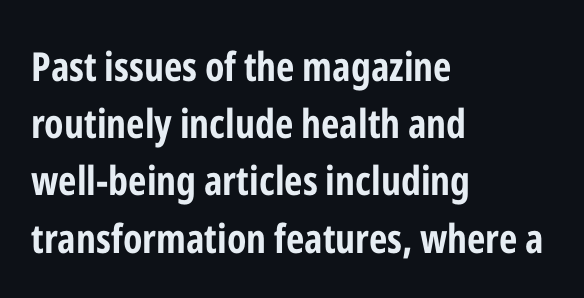
The image shows 40 px bold, condensed sans-serif type, upright; set left-aligned, normal line spacing (1.43x), normal letter spacing, not underlined; low stroke contrast and a medium x-height.
